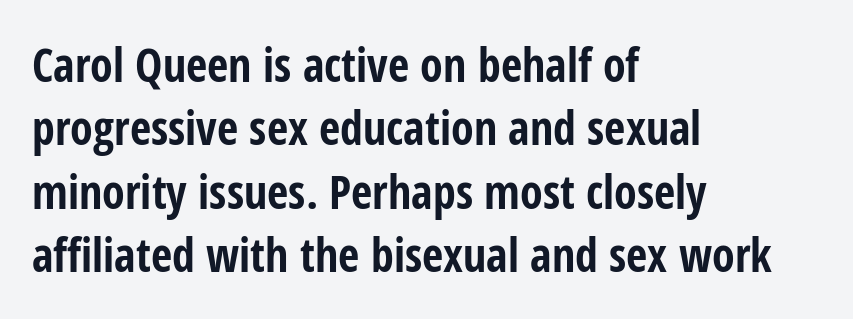
Teacher's note: observe the even left margin — that is flush-left alignment. The typography opts for an upright posture over an oblique one. The rendering uses natural spacing where letterforms have individual widths. Horizontal bands of white between lines are of average thickness. Look at the bottom of the vertical strokes: they stop flat, with no serifs. Has an underline been added? It has not.
